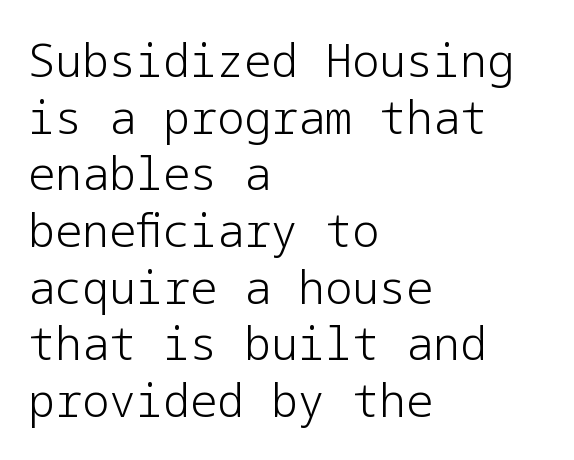
The image shows 45 px light sans-serif type, upright; set left-aligned, normal line spacing (1.26x), normal letter spacing, not underlined; low stroke contrast and a medium x-height.
